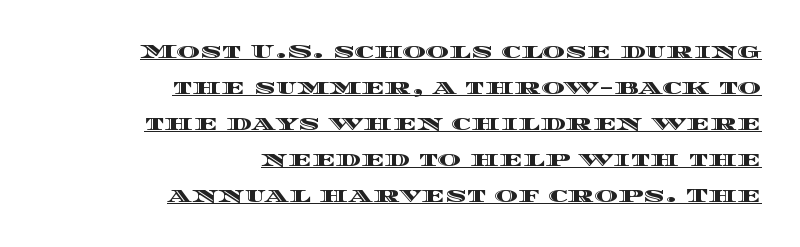
{"italic": "no", "underline": "yes", "align": "right", "line_spacing_ratio": 1.8, "letter_spacing": "normal", "letter_spacing_em": 0.0, "glyph_px": 20}
